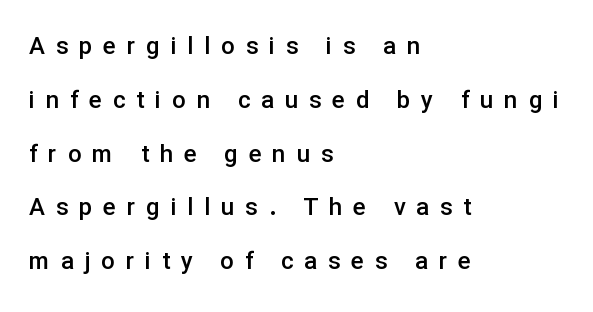
Q: Is the text bold? A: Semi-bold.
Q: Is the text italic (slanted)? A: No, it is upright.
Q: Is the text underlined? A: No.
Q: How is the paragraph aligned? A: Left-aligned.
Q: Is the spacing between letters normal or unusually wide? A: Unusually wide.
Q: Is the spacing between lines tight, normal or loose? A: Loose.
